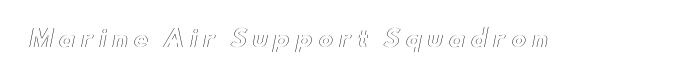
Q: Is the text italic (slanted)? A: Yes.
Q: Is the text underlined? A: No.
Q: Is the spacing between letters normal or unusually wide? A: Unusually wide.
